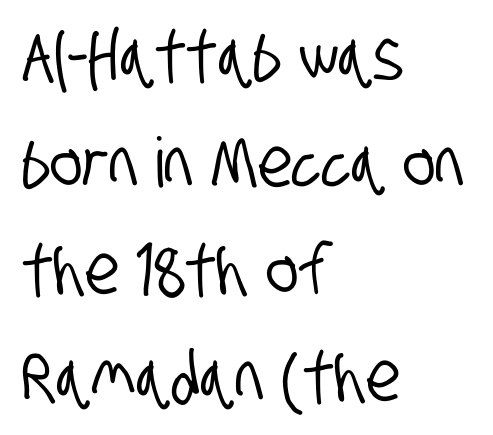
{"serif": "no", "width": "condensed", "stroke_contrast": "low", "x_height": "large", "monospaced": "no", "underline": "no", "align": "left", "line_spacing": "normal", "line_spacing_ratio": 1.55, "letter_spacing": "normal", "letter_spacing_em": 0.0, "glyph_px": 69}
